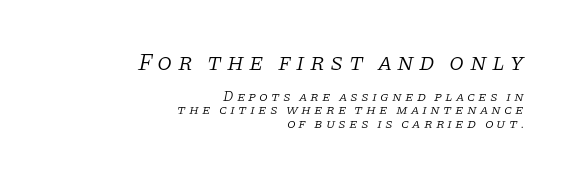
Q: Is the text bold? A: No.
Q: Is the text italic (slanted)? A: Yes, it leans right by about 11 degrees.
Q: Is the text underlined? A: No.
Q: How is the paragraph aligned? A: Right-aligned.
Q: Is the spacing between letters normal or unusually wide? A: Unusually wide.
Q: Is the spacing between lines tight, normal or loose? A: Tight.
Q: Which block of text is set in a larger size, the first (top) or the second (bottom)? A: The first (top) one.
